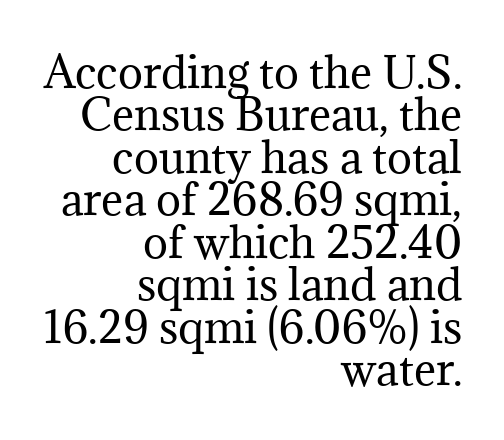
{"serif": "yes", "italic": "no", "bold": "no", "weight": "regular", "width": "normal", "stroke_contrast": "medium", "x_height": "medium", "monospaced": "no", "underline": "no", "align": "right", "line_spacing": "tight", "line_spacing_ratio": 1.01, "letter_spacing": "normal", "letter_spacing_em": 0.0, "glyph_px": 42}
